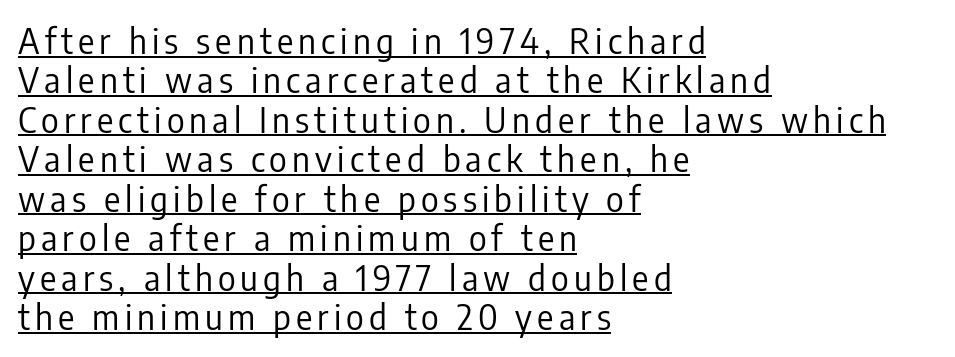
The image shows 34 px regular-weight, condensed sans-serif type, upright; set left-aligned, line spacing 1.16x, underlined; low stroke contrast and a medium x-height.
